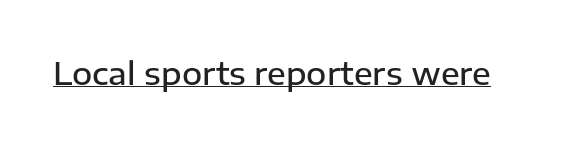
{"serif": "no", "italic": "no", "bold": "semi", "weight": "semibold", "width": "normal", "stroke_contrast": "low", "x_height": "medium", "monospaced": "no", "underline": "yes", "letter_spacing": "normal", "letter_spacing_em": 0.0, "glyph_px": 31}
